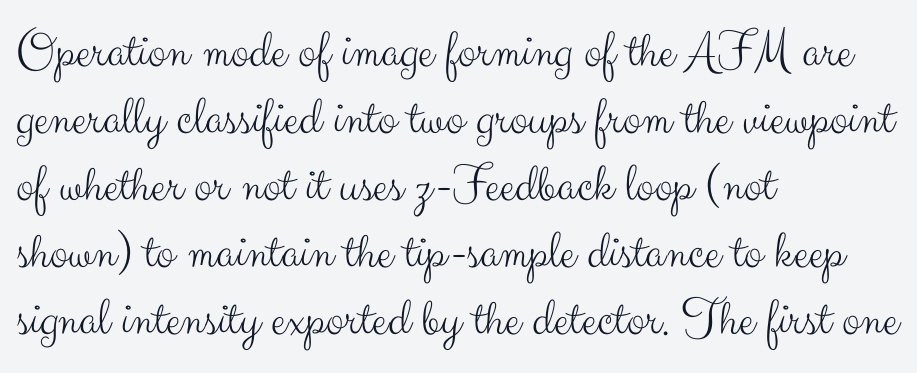
If you drew a ruler down the left edge, every line would touch it. Tracking value appears to be zero — textbook default spacing. Here the designer chose a conventional face with non-uniform glyph widths. Just letters on the line, the space beneath them empty.
